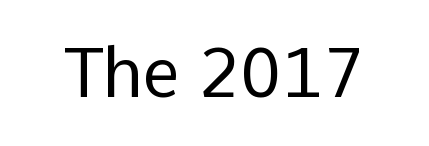
The image shows 68 px regular-weight sans-serif type, upright; set normal letter spacing, not underlined; low stroke contrast and a medium x-height.
